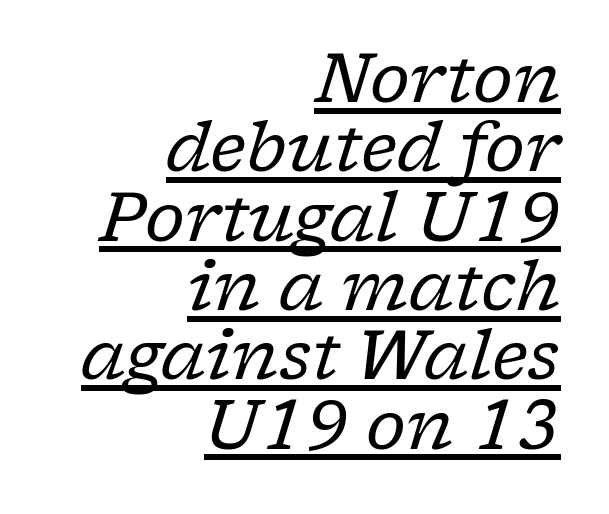
The image shows 68 px regular-weight serif type, italic (leaning right); set right-aligned, tight line spacing (1.02x), normal letter spacing, underlined; low stroke contrast and a medium x-height.
